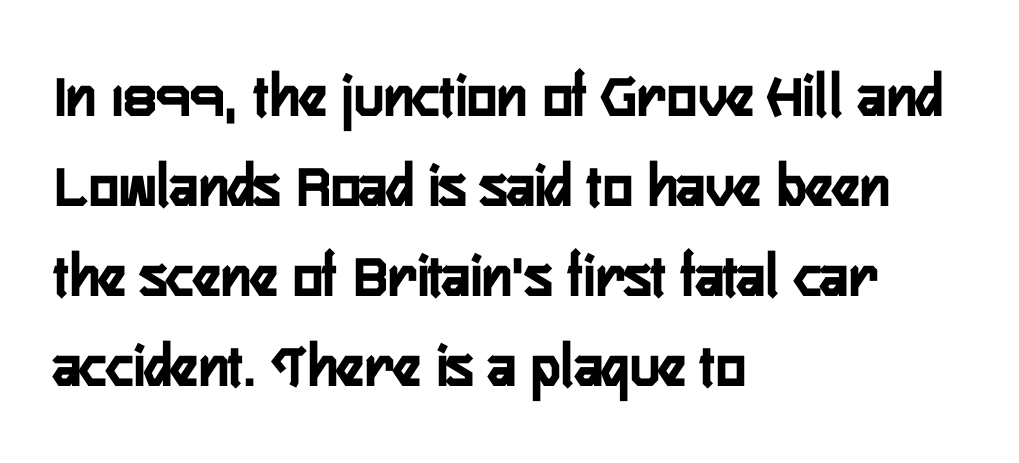
Plain, unruled lines of type. The letters carry no serifs — their stems end cleanly without finishing strokes. Spacing verdict: proportional, widths tailored to each character. The type is set solid horizontally, with unmodified tracking.
